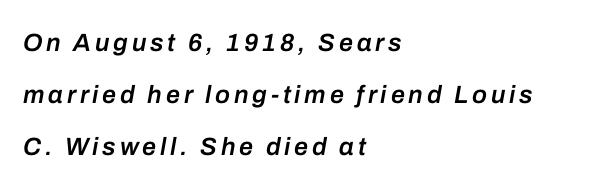
The image shows 25 px text type, italic (leaning right); set left-aligned, loose line spacing (2.08x), not underlined.
